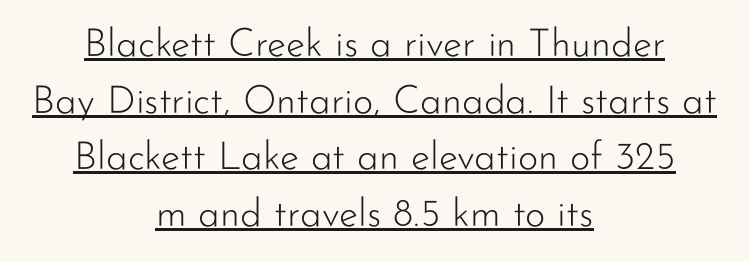
The image shows 39 px light sans-serif type, upright; set centered, normal line spacing (1.45x), normal letter spacing, underlined; low stroke contrast and a small x-height.
